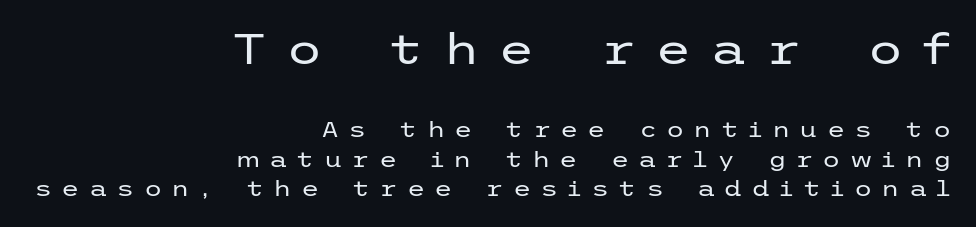
The glyphs are unaccompanied by any horizontal stroke below them. A typesetter would mark this as roman, not italic. No feet cap the strokes, marking this as sans-serif type. Does the copy run flush right? Yes — the right margin is perfectly even. Evenly set lines give the paragraph a standard silhouette.
